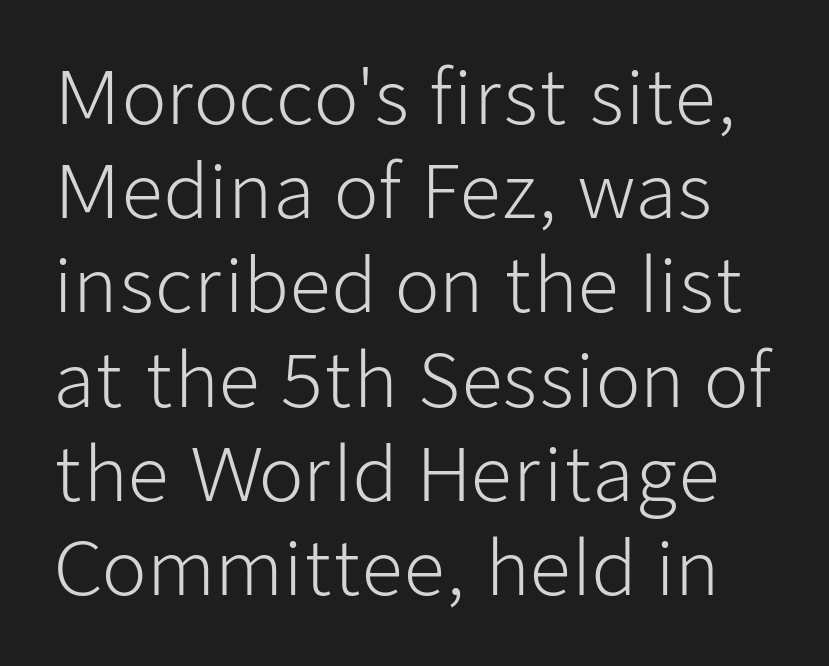
Underline: absent. Counters stay open thanks to moderate or lighter strokes. This sample has the flowing, uneven cadence of proportional lettering. Default kerning and tracking; the words read as compact shapes. The specimen reads as upright at a glance. Serifs: no, the terminals of the letterforms are clean.
